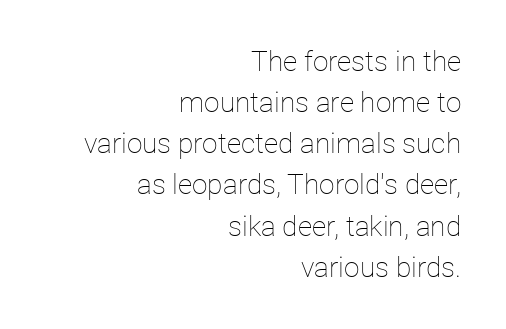
Q: Is the text bold? A: No.
Q: Is the text italic (slanted)? A: No, it is upright.
Q: Is the text underlined? A: No.
Q: How is the paragraph aligned? A: Right-aligned.
Q: Is the spacing between letters normal or unusually wide? A: Normal.
Q: Is the spacing between lines tight, normal or loose? A: Normal.
Q: Width (condensed, normal, or wide)? A: Normal.
Q: Stroke contrast? A: Low.
Q: x-height? A: Medium.
Q: Monospaced? A: No.
